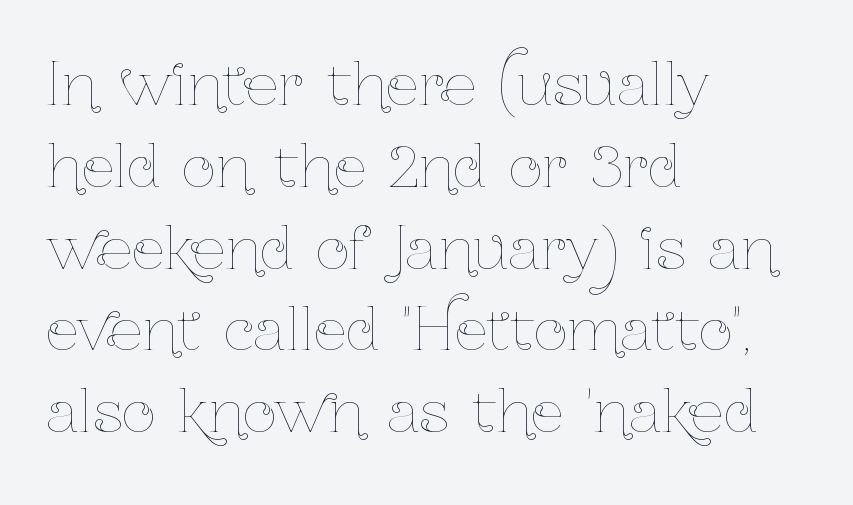
The image shows 58 px thin, condensed type, upright; set left-aligned, normal line spacing (1.41x), normal letter spacing, not underlined; low stroke contrast and a medium x-height.
